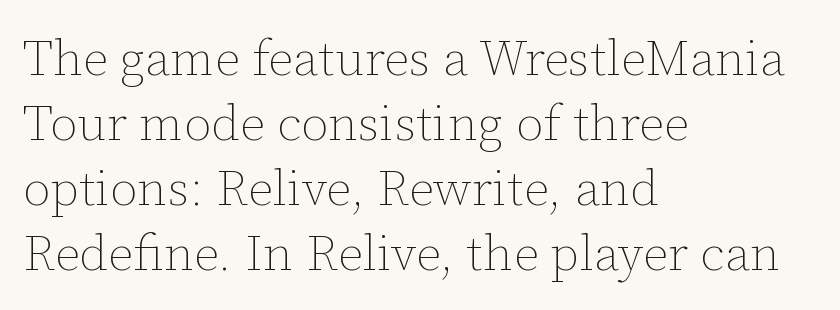
{"italic": "no", "bold": "no", "weight": "thin", "width": "normal", "stroke_contrast": "low", "x_height": "medium", "monospaced": "no", "underline": "no", "align": "left", "line_spacing": "normal", "line_spacing_ratio": 1.3, "letter_spacing": "normal", "letter_spacing_em": 0.0, "glyph_px": 50}
